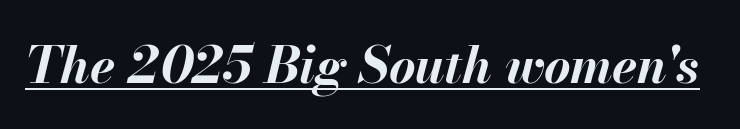
The image shows 51 px bold type, italic (leaning right); set normal letter spacing, underlined; medium stroke contrast and a small x-height.
